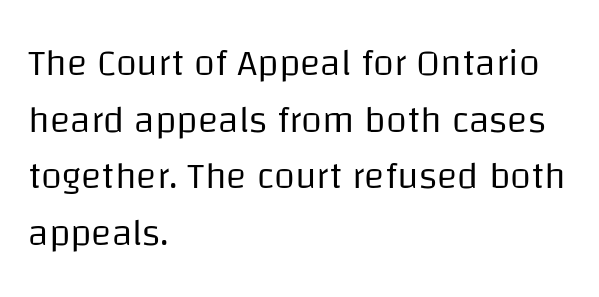
The image shows 38 px regular-weight sans-serif type, upright; set left-aligned, normal line spacing (1.49x), normal letter spacing, not underlined; low stroke contrast and a large x-height.
